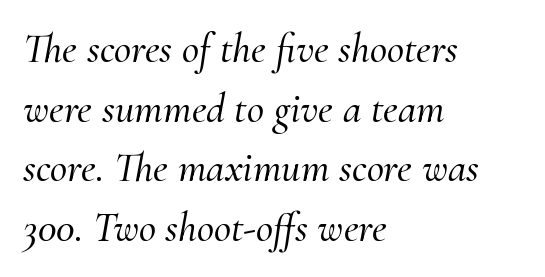
{"serif": "yes", "italic": "yes", "lean": "right", "slant_degrees": 10, "width": "normal", "stroke_contrast": "medium", "x_height": "small", "monospaced": "no", "underline": "no", "align": "left", "line_spacing": "normal", "line_spacing_ratio": 1.42, "letter_spacing": "normal", "letter_spacing_em": 0.0, "glyph_px": 42}
